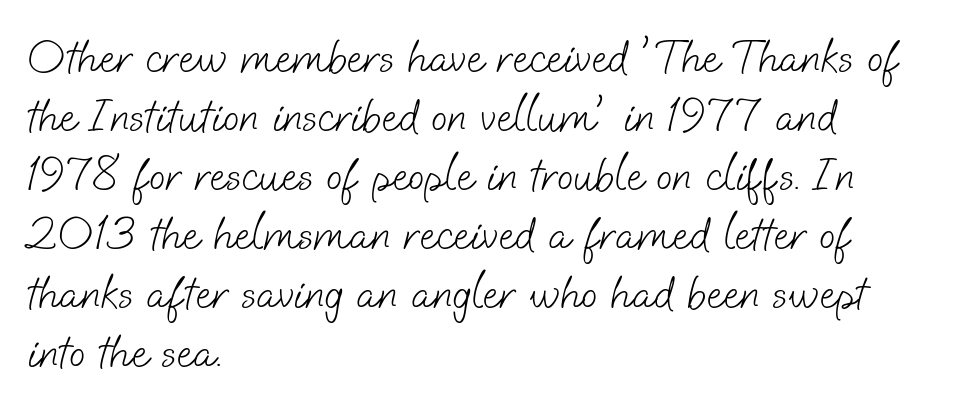
{"serif": "no", "bold": "no", "weight": "light", "width": "normal", "stroke_contrast": "low", "x_height": "small", "monospaced": "no", "underline": "no", "align": "left", "line_spacing_ratio": 1.23, "letter_spacing": "normal", "letter_spacing_em": 0.0, "glyph_px": 48}
